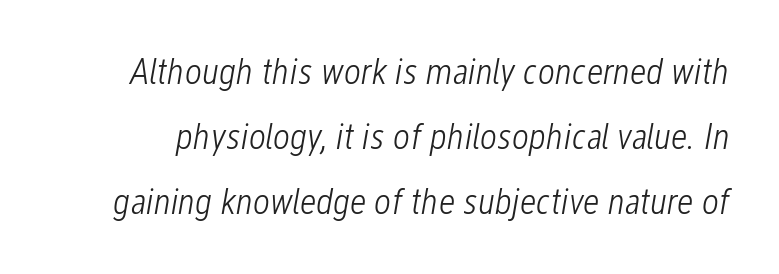
The image shows 37 px light, condensed type, italic (leaning right); set line spacing 1.76x, normal letter spacing, not underlined; low stroke contrast and a medium x-height.
